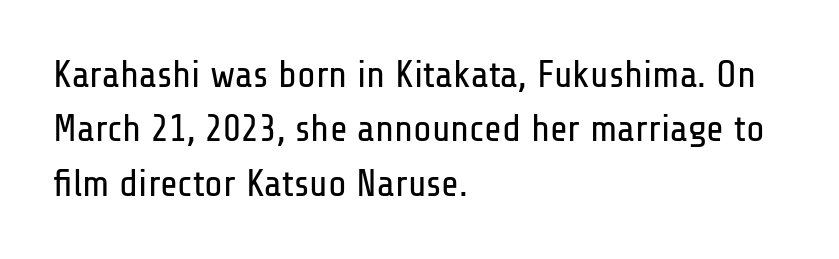
The image shows 38 px regular-weight, condensed sans-serif type, upright; set left-aligned, normal line spacing (1.43x), normal letter spacing, not underlined; low stroke contrast and a medium x-height.
